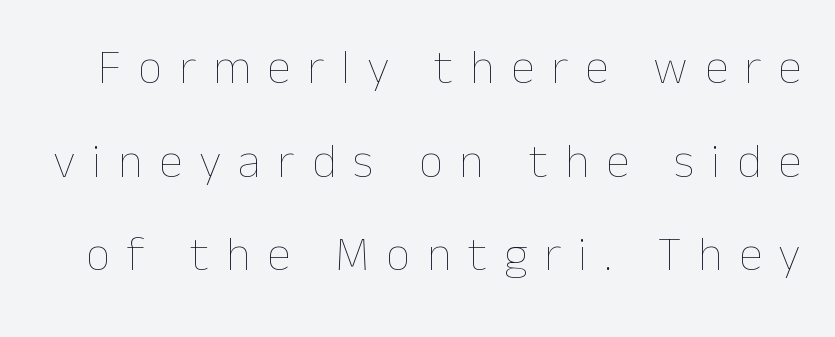
{"italic": "no", "bold": "no", "weight": "thin", "width": "normal", "stroke_contrast": "low", "x_height": "medium", "monospaced": "no", "underline": "no", "line_spacing": "loose", "line_spacing_ratio": 1.95, "letter_spacing": "wide", "letter_spacing_em": 0.35, "glyph_px": 48}
